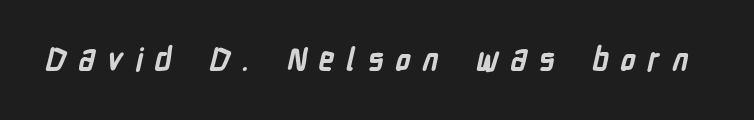
{"serif": "no", "bold": "yes", "weight": "bold", "width": "condensed", "stroke_contrast": "low", "x_height": "medium", "monospaced": "no", "underline": "no", "letter_spacing": "wide", "letter_spacing_em": 0.38, "glyph_px": 31}
